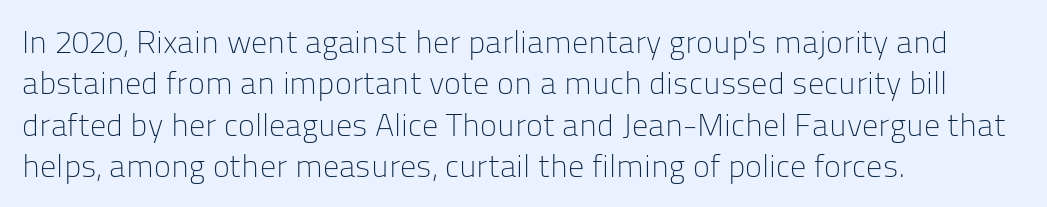
{"serif": "no", "italic": "no", "bold": "no", "weight": "light", "width": "normal", "stroke_contrast": "low", "x_height": "medium", "monospaced": "no", "underline": "no", "align": "left", "line_spacing": "normal", "line_spacing_ratio": 1.29, "letter_spacing": "normal", "letter_spacing_em": 0.0, "glyph_px": 32}
